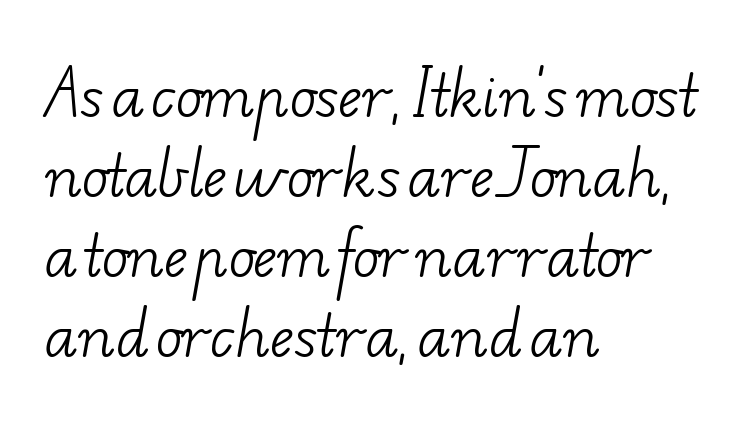
Q: Is the text bold? A: No.
Q: Is the typeface a serif or a sans-serif typeface? A: Serif.
Q: Is the text underlined? A: No.
Q: How is the paragraph aligned? A: Left-aligned.
Q: Is the spacing between letters normal or unusually wide? A: Normal.
Q: Is the spacing between lines tight, normal or loose? A: Normal.
Q: Width (condensed, normal, or wide)? A: Wide.
Q: Stroke contrast? A: Low.
Q: x-height? A: Small.
Q: Monospaced? A: No.
